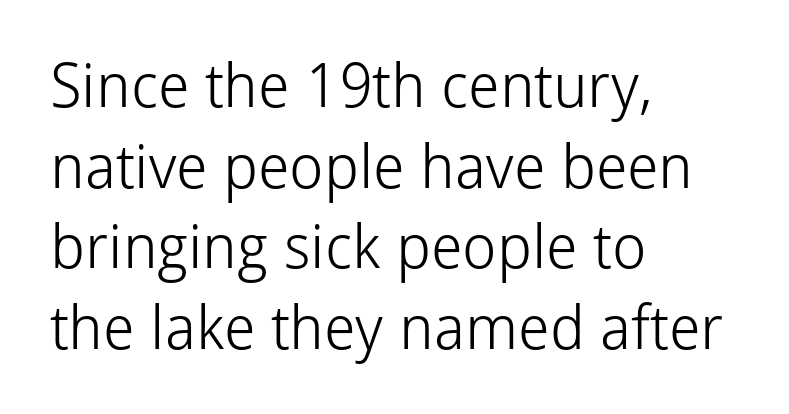
The image shows 61 px light sans-serif type, upright; set left-aligned, normal line spacing (1.32x), normal letter spacing, not underlined; low stroke contrast and a medium x-height.
